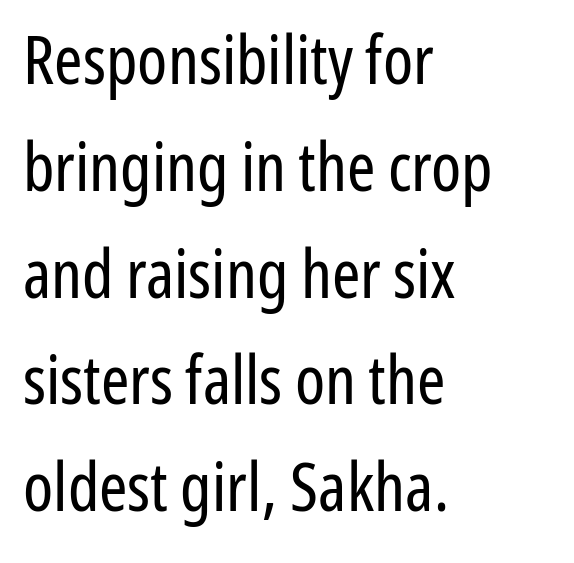
{"serif": "no", "italic": "no", "bold": "no", "weight": "regular", "width": "condensed", "stroke_contrast": "low", "x_height": "medium", "monospaced": "no", "underline": "no", "align": "left", "line_spacing": "normal", "line_spacing_ratio": 1.57, "letter_spacing": "normal", "letter_spacing_em": 0.0, "glyph_px": 68}
